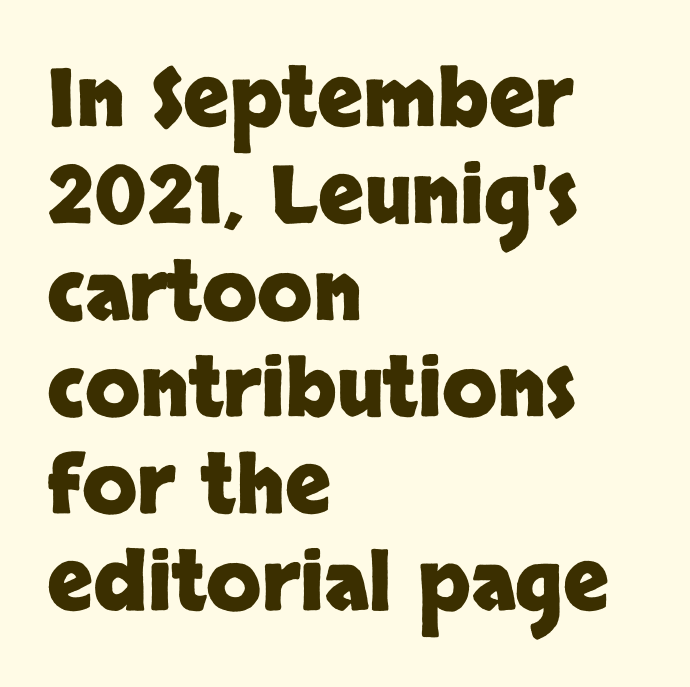
{"serif": "no", "italic": "no", "bold": "yes", "weight": "heavy", "width": "normal", "stroke_contrast": "low", "x_height": "large", "monospaced": "no", "underline": "no", "align": "left", "line_spacing_ratio": 1.21, "letter_spacing": "normal", "letter_spacing_em": 0.0, "glyph_px": 80}
